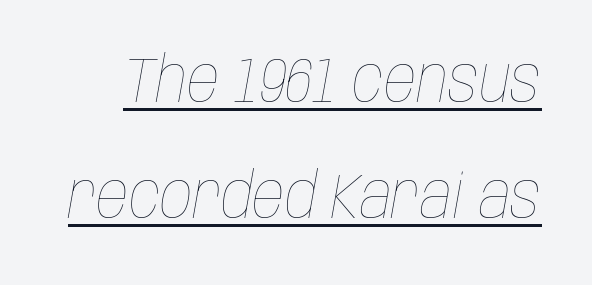
What decoration does the sample have? An underline. The typeface has the unassuming heft of standard copy or less. Looks like regular typesetting: each glyph gets only the width it needs. The letters sit at their default tracking, neither squeezed nor spread. Style check: oblique.
